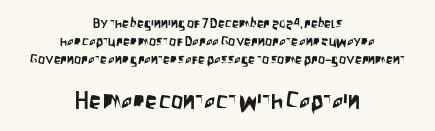
The image shows 24 px text type, upright; set centered, normal line spacing (1.29x), normal letter spacing, not underlined; the second (bottom) block is 1.71x larger.
